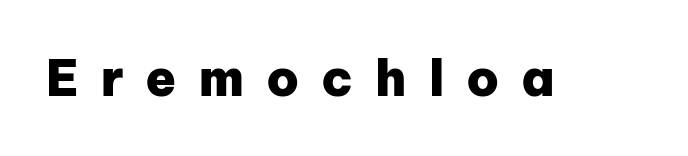
Q: Is the text bold? A: Yes.
Q: Is the text italic (slanted)? A: No, it is upright.
Q: Is the typeface a serif or a sans-serif typeface? A: Sans-serif.
Q: Is the text underlined? A: No.
Q: Is the spacing between letters normal or unusually wide? A: Unusually wide.
Q: Width (condensed, normal, or wide)? A: Normal.
Q: Stroke contrast? A: Low.
Q: x-height? A: Medium.
Q: Monospaced? A: No.
